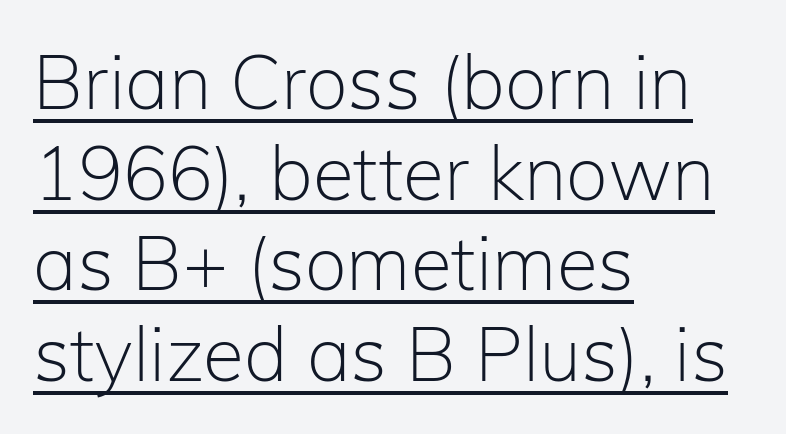
The image shows 75 px light sans-serif type, upright; set left-aligned, line spacing 1.21x, normal letter spacing, underlined; low stroke contrast and a medium x-height.
